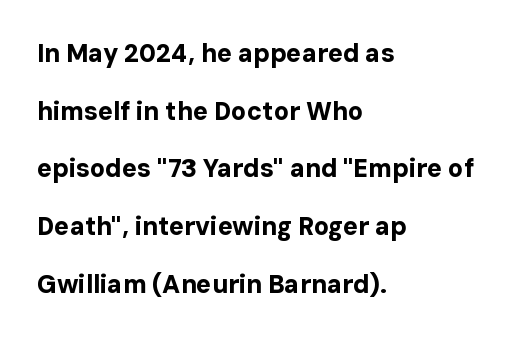
The image shows 25 px bold type, upright; set left-aligned, loose line spacing (2.31x), normal letter spacing, not underlined.
